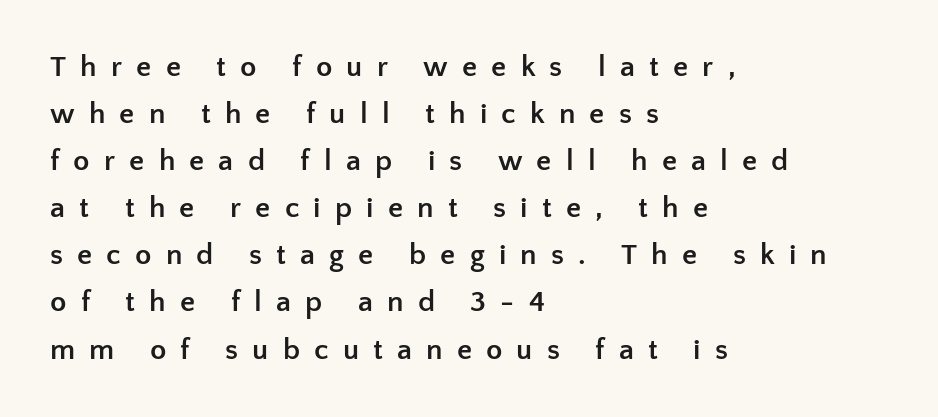
The image shows 30 px semibold sans-serif type, upright; set left-aligned, normal line spacing (1.57x), unusually wide letter spacing (+0.47 em), not underlined; low stroke contrast and a medium x-height.
